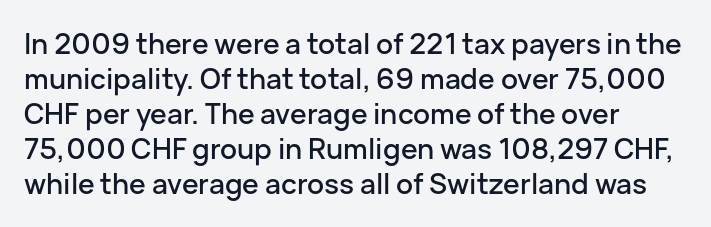
Note the varied advance widths — an 'i' is clearly narrower than an 'm'. Spacing between characters is what you'd get straight out of the box. Is this a sans? Yes — the strokes have no serifs. The line-height multiplier appears to be the usual default. You can tell it's not italic because the verticals are truly vertical.
